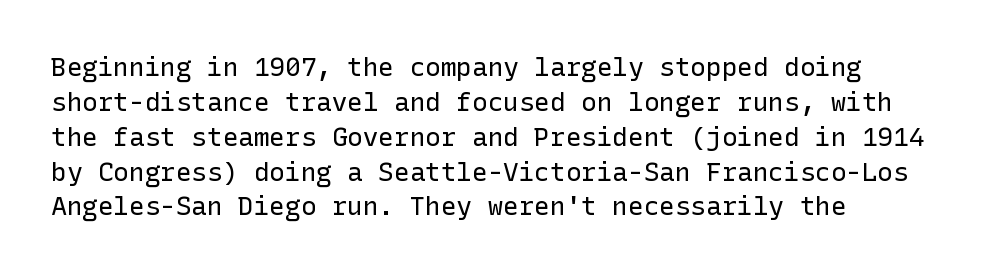
Q: Is the text bold? A: No.
Q: Is the text italic (slanted)? A: No, it is upright.
Q: Is the text underlined? A: No.
Q: How is the paragraph aligned? A: Left-aligned.
Q: Is the spacing between letters normal or unusually wide? A: Normal.
Q: Is the spacing between lines tight, normal or loose? A: Normal.
